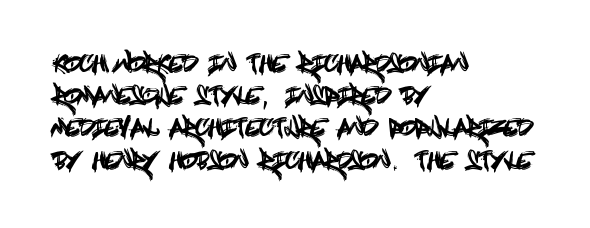
Does the leading feel generous? No, just average. The paragraph shown leans on its left margin. The string is rendered with underlining switched off. Here the glyphs are tracked normally, forming tight word shapes.
